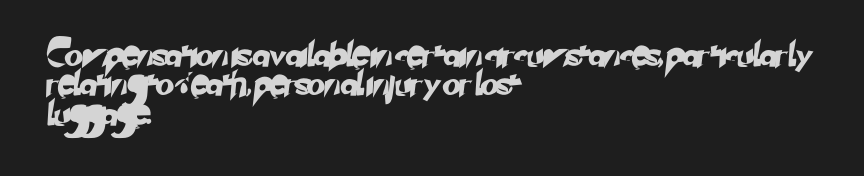
The passage shown has conventional tracking throughout. The zone under the glyphs is completely vacant. Alignment: flush left.
